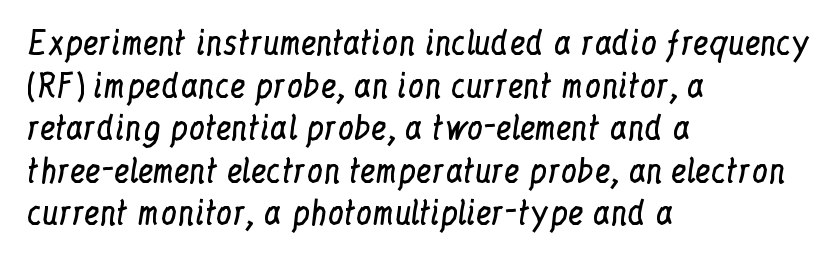
The image shows 32 px regular-weight, condensed serif type; set left-aligned, normal line spacing (1.33x), normal letter spacing, not underlined; low stroke contrast and a medium x-height.
